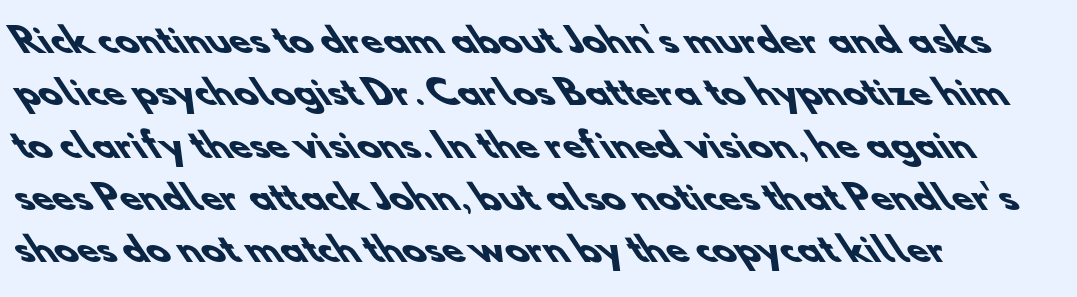
{"serif": "no", "bold": "yes", "weight": "heavy", "width": "normal", "stroke_contrast": "low", "x_height": "small", "monospaced": "no", "underline": "no", "line_spacing": "normal", "line_spacing_ratio": 1.54, "letter_spacing": "normal", "letter_spacing_em": 0.0, "glyph_px": 34}
